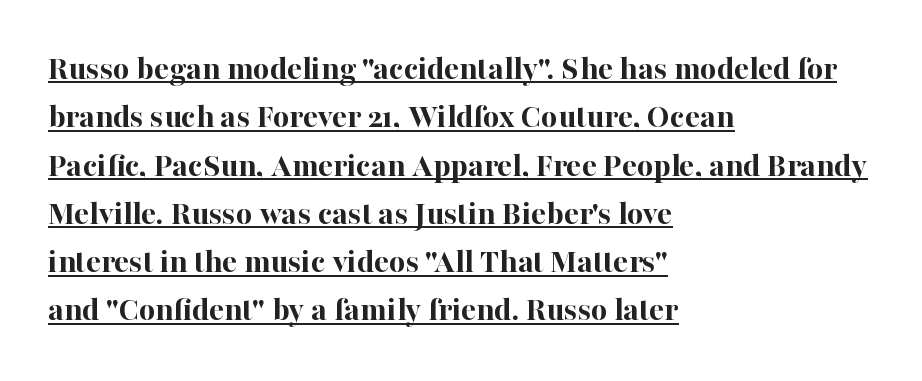
{"serif": "yes", "italic": "no", "bold": "yes", "weight": "bold", "width": "normal", "stroke_contrast": "high", "x_height": "medium", "monospaced": "no", "underline": "yes", "align": "left", "line_spacing": "normal", "line_spacing_ratio": 1.38, "letter_spacing": "normal", "letter_spacing_em": 0.0, "glyph_px": 35}
